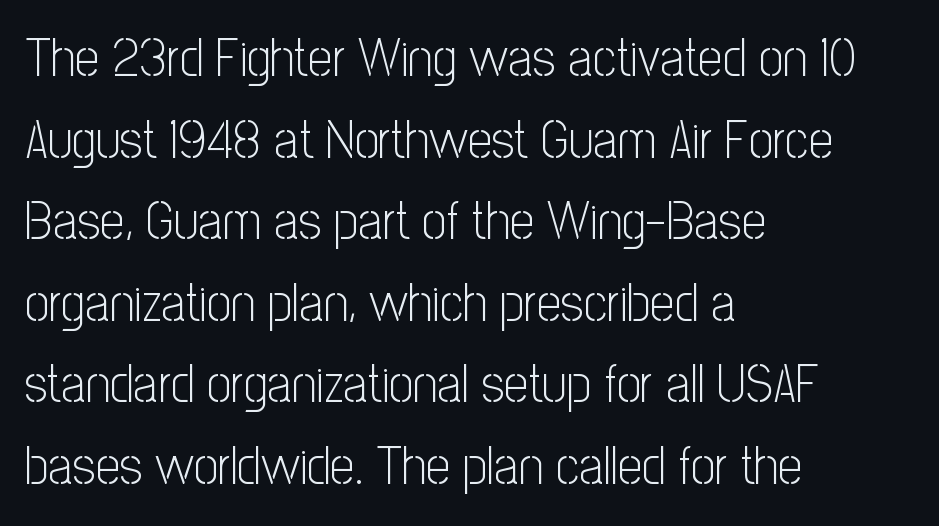
{"serif": "no", "italic": "no", "bold": "no", "weight": "light", "width": "condensed", "stroke_contrast": "low", "x_height": "medium", "monospaced": "no", "underline": "no", "align": "left", "line_spacing": "normal", "line_spacing_ratio": 1.51, "letter_spacing": "normal", "letter_spacing_em": 0.0, "glyph_px": 54}
